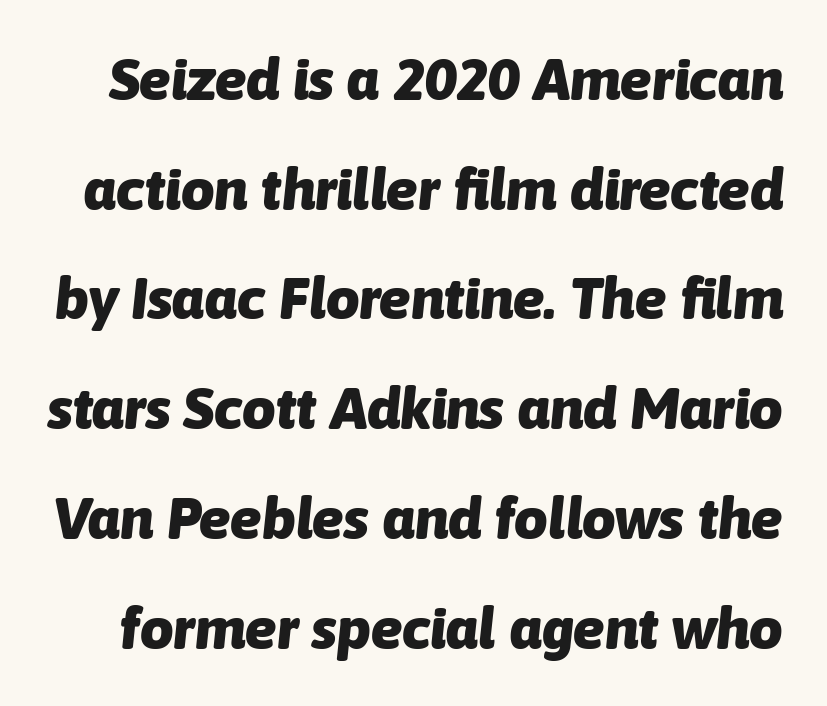
The image shows 59 px heavy type, italic (leaning right); set line spacing 1.86x, normal letter spacing, not underlined; low stroke contrast and a medium x-height.
